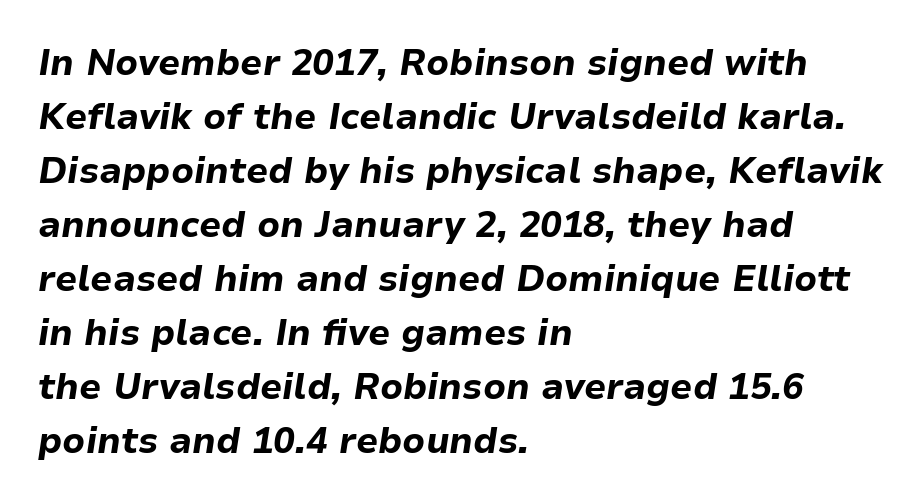
Descenders hang freely into open space. Tracking value appears to be zero — textbook default spacing. Interline gaps are of average width in this sample. Typographic density is high because the face is bold.
